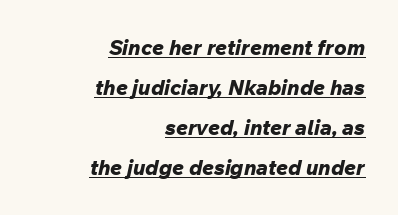
The image shows 21 px bold type, italic (leaning right); set right-aligned, loose line spacing (1.91x), normal letter spacing, underlined.
